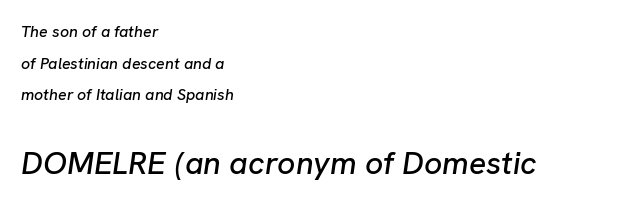
{"italic": "yes", "lean": "right", "slant_degrees": 8, "width": "normal", "stroke_contrast": "low", "x_height": "medium", "monospaced": "no", "underline": "no", "align": "left", "line_spacing": "loose", "line_spacing_ratio": 1.98, "letter_spacing": "normal", "letter_spacing_em": 0.0, "larger_block": "second", "size_ratio": 2.0, "glyph_px": 32}
